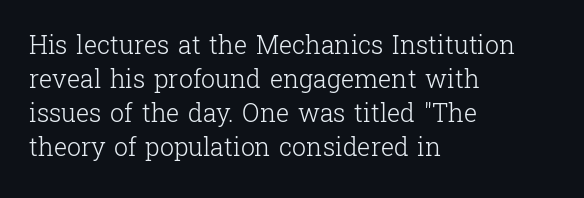
The image shows 25 px text type, upright; set left-aligned, normal line spacing (1.36x), normal letter spacing, not underlined.
